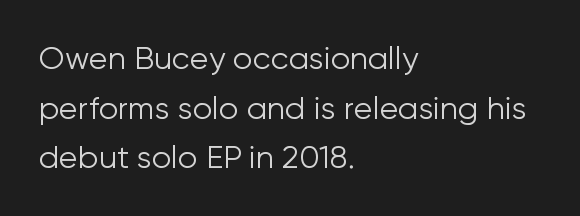
{"serif": "no", "italic": "no", "bold": "no", "weight": "light", "width": "normal", "stroke_contrast": "low", "x_height": "medium", "monospaced": "no", "underline": "no", "align": "left", "line_spacing": "normal", "line_spacing_ratio": 1.6, "letter_spacing": "normal", "letter_spacing_em": 0.0, "glyph_px": 31}
